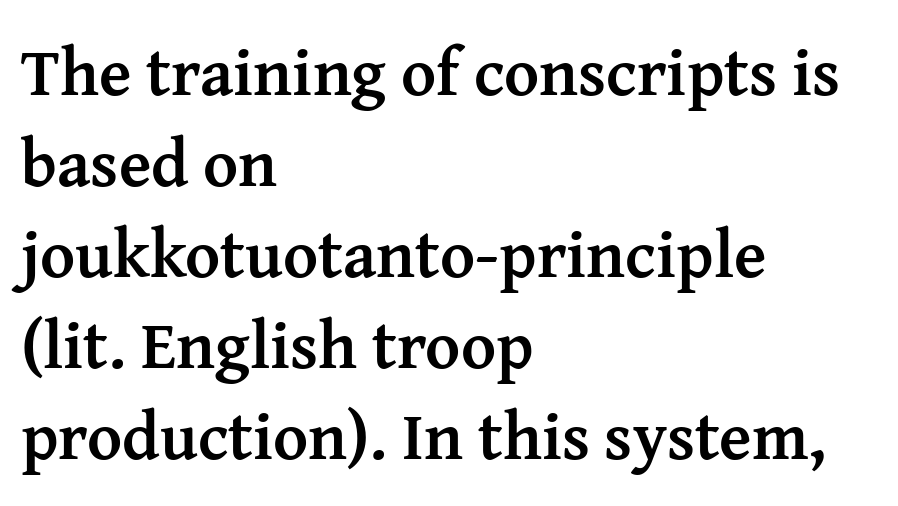
Q: Is the text bold? A: Yes.
Q: Is the text italic (slanted)? A: No, it is upright.
Q: Is the typeface a serif or a sans-serif typeface? A: Serif.
Q: Is the text underlined? A: No.
Q: How is the paragraph aligned? A: Left-aligned.
Q: Is the spacing between letters normal or unusually wide? A: Normal.
Q: Is the spacing between lines tight, normal or loose? A: Normal.
Q: Width (condensed, normal, or wide)? A: Normal.
Q: Stroke contrast? A: Medium.
Q: x-height? A: Medium.
Q: Monospaced? A: No.
